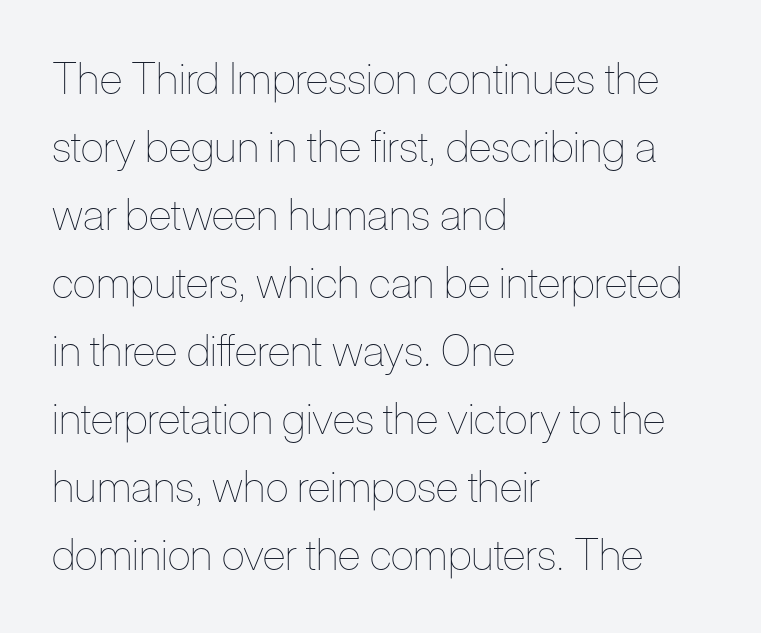
{"italic": "no", "bold": "no", "weight": "thin", "width": "condensed", "stroke_contrast": "low", "x_height": "medium", "monospaced": "no", "underline": "no", "align": "left", "line_spacing": "normal", "line_spacing_ratio": 1.58, "letter_spacing": "normal", "letter_spacing_em": 0.0, "glyph_px": 43}
